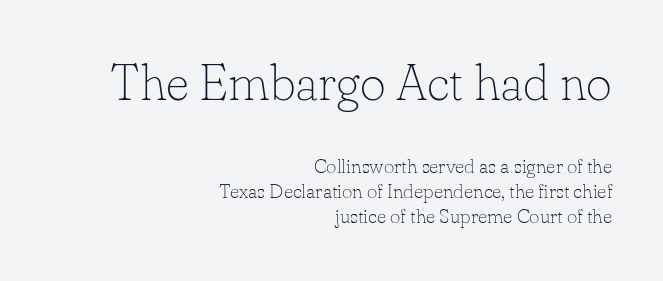
{"serif": "yes", "italic": "no", "bold": "no", "weight": "thin", "width": "normal", "stroke_contrast": "low", "x_height": "small", "monospaced": "no", "underline": "no", "align": "right", "line_spacing": "normal", "line_spacing_ratio": 1.25, "letter_spacing": "normal", "letter_spacing_em": 0.0, "larger_block": "first", "size_ratio": 2.5, "glyph_px": 50}
